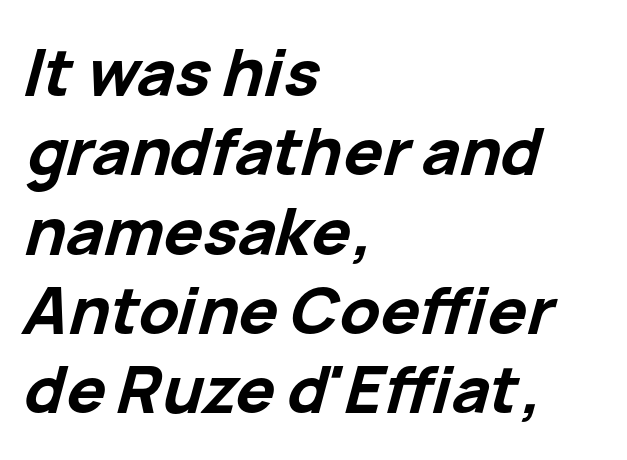
Q: Is the text bold? A: Yes.
Q: Is the text italic (slanted)? A: Yes, it leans right by about 15 degrees.
Q: Is the text underlined? A: No.
Q: How is the paragraph aligned? A: Left-aligned.
Q: Is the spacing between letters normal or unusually wide? A: Normal.
Q: Width (condensed, normal, or wide)? A: Normal.
Q: Stroke contrast? A: Low.
Q: x-height? A: Medium.
Q: Monospaced? A: No.
